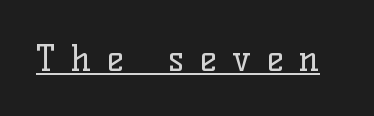
The image shows 36 px regular-weight serif type, upright; set unusually wide letter spacing (+0.44 em), underlined; low stroke contrast and a medium x-height.
